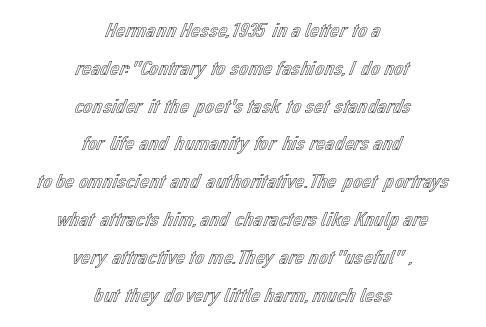
Q: Is the text italic (slanted)? A: Yes.
Q: Is the text underlined? A: No.
Q: How is the paragraph aligned? A: Centered.
Q: Is the spacing between letters normal or unusually wide? A: Normal.
